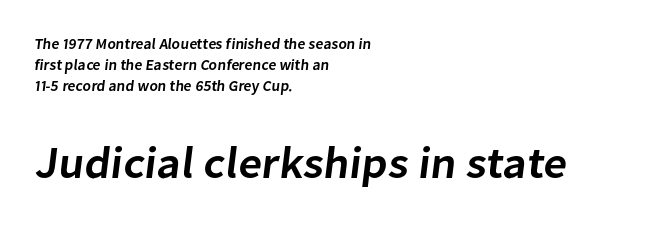
In CSS terms this would be text-align: left. Stems and bowls a touch heavier than normal — semibold. Which chunk is bigger? The second one — the bottom block dwarfs the top. These lines keep a tight, regular rhythm from letter to letter. Look at the bottom of the vertical strokes: they stop flat, with no serifs. If you measured baseline to baseline, you'd find a middling distance.
